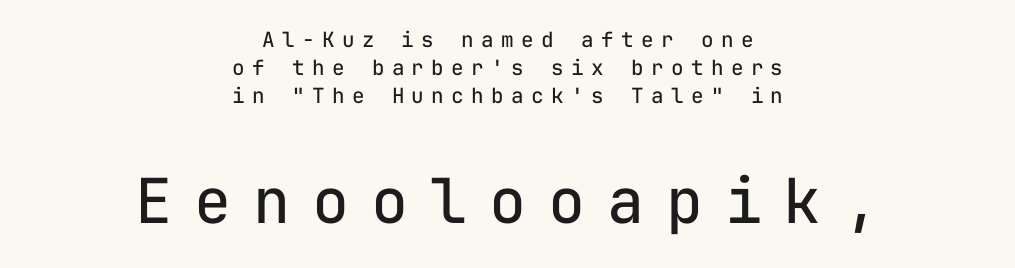
The image shows 62 px regular-weight sans-serif type, upright, monospaced; set centered, normal line spacing (1.34x), unusually wide letter spacing (+0.35 em), not underlined; the second (bottom) block is 2.95x larger; low stroke contrast and a medium x-height.
